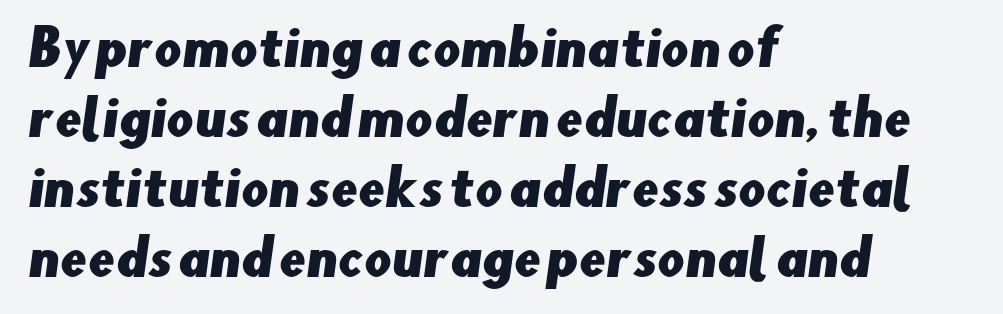
Q: Is the typeface a serif or a sans-serif typeface? A: Sans-serif.
Q: Is the text underlined? A: No.
Q: How is the paragraph aligned? A: Left-aligned.
Q: Is the spacing between letters normal or unusually wide? A: Normal.
Q: Is the spacing between lines tight, normal or loose? A: Normal.
Q: Width (condensed, normal, or wide)? A: Normal.
Q: Stroke contrast? A: Low.
Q: x-height? A: Small.
Q: Monospaced? A: No.
